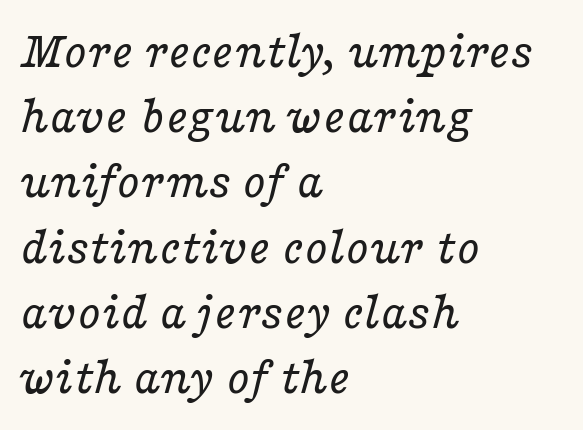
The image shows 53 px regular-weight, wide serif type, italic (leaning right); set left-aligned, line spacing 1.23x, normal letter spacing, not underlined; low stroke contrast and a medium x-height.
